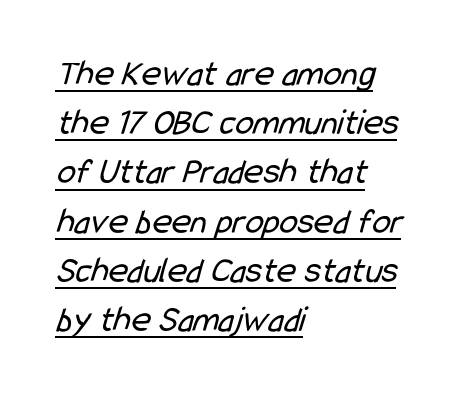
Q: Is the text bold? A: No.
Q: Is the typeface a serif or a sans-serif typeface? A: Sans-serif.
Q: Is the text underlined? A: Yes.
Q: How is the paragraph aligned? A: Left-aligned.
Q: Is the spacing between letters normal or unusually wide? A: Normal.
Q: Is the spacing between lines tight, normal or loose? A: Normal.
Q: Width (condensed, normal, or wide)? A: Condensed.
Q: Stroke contrast? A: Low.
Q: x-height? A: Medium.
Q: Monospaced? A: No.
